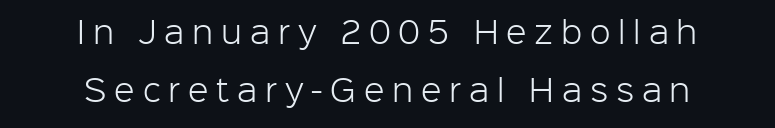
Q: Is the text bold? A: No.
Q: Is the text italic (slanted)? A: No, it is upright.
Q: Is the typeface a serif or a sans-serif typeface? A: Sans-serif.
Q: Is the text underlined? A: No.
Q: How is the paragraph aligned? A: Centered.
Q: Is the spacing between letters normal or unusually wide? A: Unusually wide.
Q: Is the spacing between lines tight, normal or loose? A: Loose.
Q: Width (condensed, normal, or wide)? A: Normal.
Q: Stroke contrast? A: Low.
Q: x-height? A: Medium.
Q: Monospaced? A: No.
